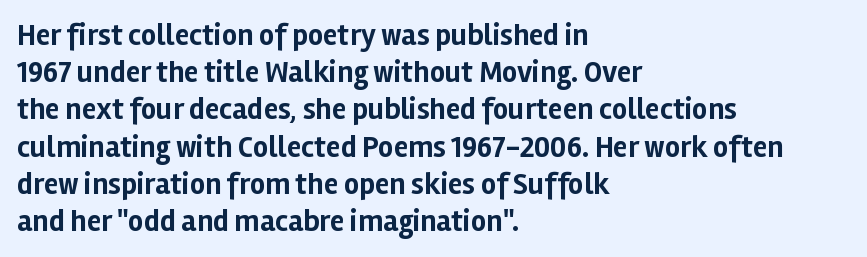
The image shows 30 px bold sans-serif type, upright; set left-aligned, line spacing 1.24x, normal letter spacing, not underlined; low stroke contrast and a medium x-height.
